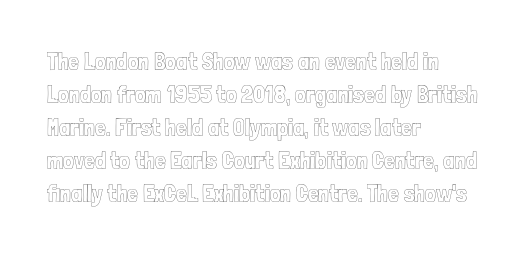
Q: Is the text italic (slanted)? A: No, it is upright.
Q: Is the text underlined? A: No.
Q: How is the paragraph aligned? A: Left-aligned.
Q: Is the spacing between letters normal or unusually wide? A: Normal.
Q: Is the spacing between lines tight, normal or loose? A: Normal.
